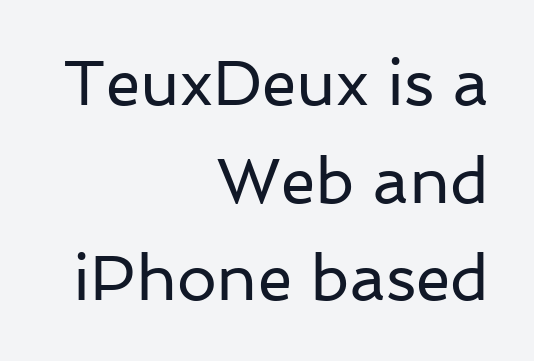
Q: Is the text bold? A: No.
Q: Is the text italic (slanted)? A: No, it is upright.
Q: Is the typeface a serif or a sans-serif typeface? A: Sans-serif.
Q: Is the text underlined? A: No.
Q: How is the paragraph aligned? A: Right-aligned.
Q: Is the spacing between letters normal or unusually wide? A: Normal.
Q: Is the spacing between lines tight, normal or loose? A: Normal.
Q: Width (condensed, normal, or wide)? A: Normal.
Q: Stroke contrast? A: Low.
Q: x-height? A: Medium.
Q: Monospaced? A: No.
